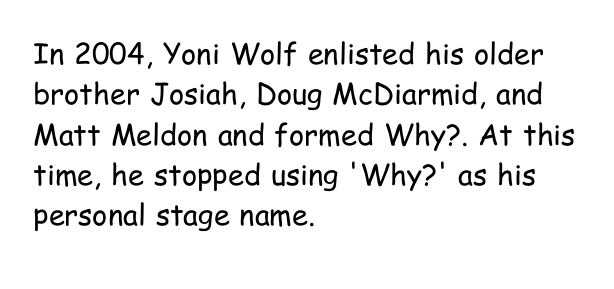
The characters are drawn with everyday or finer stroke widths. Looks like regular typesetting: each glyph gets only the width it needs. If you drew a line through each stem, it would be perfectly vertical. The specimen omits any rule beneath the text block's lines.
